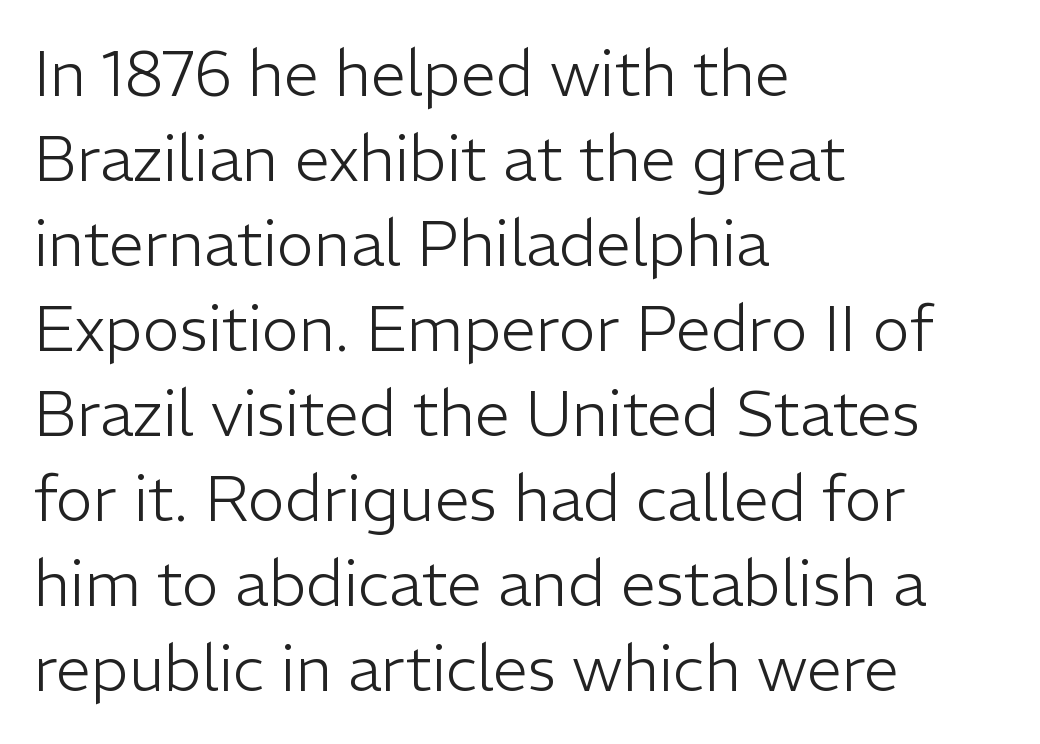
{"serif": "no", "italic": "no", "bold": "no", "weight": "light", "width": "normal", "stroke_contrast": "low", "x_height": "medium", "monospaced": "no", "underline": "no", "align": "left", "line_spacing": "normal", "line_spacing_ratio": 1.35, "letter_spacing": "normal", "letter_spacing_em": 0.0, "glyph_px": 63}
